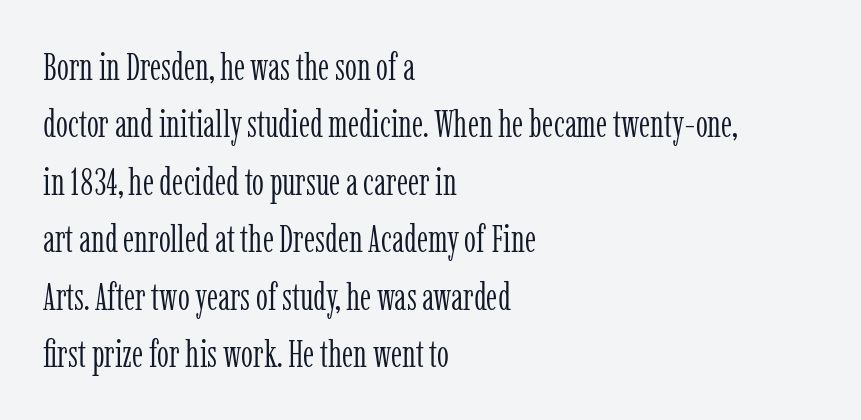
The image shows 38 px light, condensed serif type, upright; set left-aligned, normal line spacing (1.51x), normal letter spacing, not underlined; low stroke contrast and a medium x-height.
